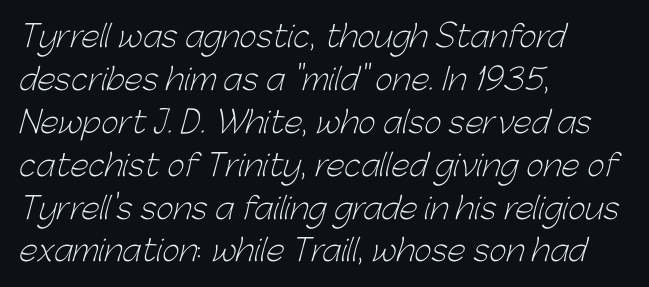
The letterforms sit shoulder to shoulder at normal distance. If you drew a ruler down the left edge, every line would touch it. Check where the strokes stop: nothing finishes them off — pure sans. Does the leading feel generous? No, just average.
